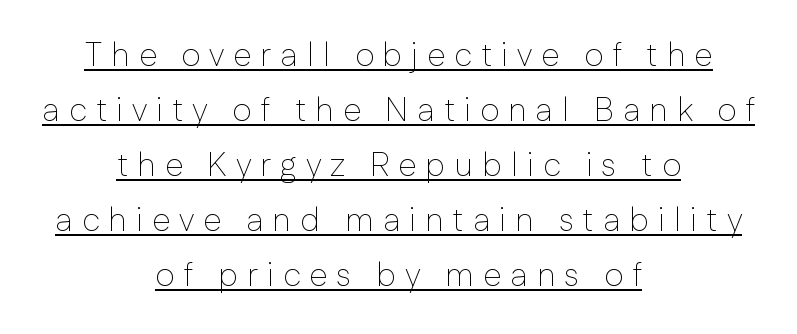
Q: Is the text bold? A: No.
Q: Is the text italic (slanted)? A: No, it is upright.
Q: Is the typeface a serif or a sans-serif typeface? A: Sans-serif.
Q: Is the text underlined? A: Yes.
Q: How is the paragraph aligned? A: Centered.
Q: Is the spacing between letters normal or unusually wide? A: Unusually wide.
Q: Is the spacing between lines tight, normal or loose? A: Normal.
Q: Width (condensed, normal, or wide)? A: Normal.
Q: Stroke contrast? A: Low.
Q: x-height? A: Medium.
Q: Monospaced? A: No.
